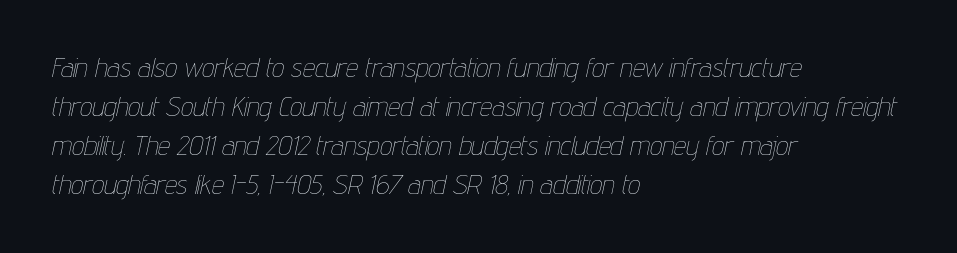
The image shows 27 px text type, italic (leaning right); set left-aligned, normal line spacing (1.45x), normal letter spacing, not underlined.
